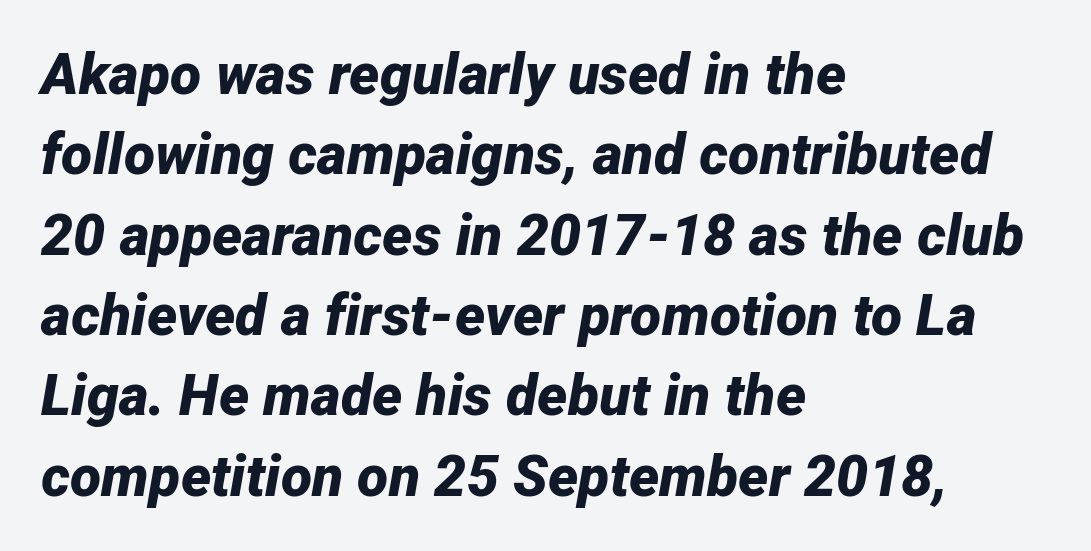
The image shows 57 px bold type, italic (leaning right); set left-aligned, normal line spacing (1.41x), normal letter spacing, not underlined; low stroke contrast and a medium x-height.
